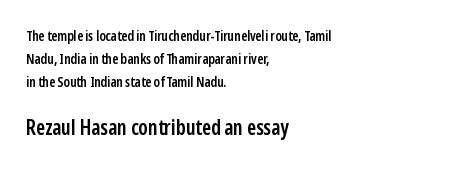
Q: Is the text bold? A: Semi-bold.
Q: Is the text italic (slanted)? A: No, it is upright.
Q: Is the text underlined? A: No.
Q: How is the paragraph aligned? A: Left-aligned.
Q: Is the spacing between letters normal or unusually wide? A: Normal.
Q: Is the spacing between lines tight, normal or loose? A: Normal.
Q: Which block of text is set in a larger size, the first (top) or the second (bottom)? A: The second (bottom) one.
